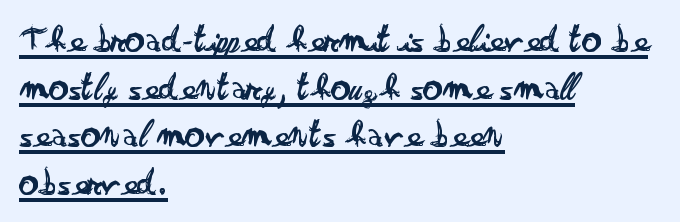
Q: Is the text bold? A: No.
Q: Is the text italic (slanted)? A: No, it is upright.
Q: Is the typeface a serif or a sans-serif typeface? A: Sans-serif.
Q: Is the text underlined? A: Yes.
Q: How is the paragraph aligned? A: Left-aligned.
Q: Is the spacing between letters normal or unusually wide? A: Normal.
Q: Width (condensed, normal, or wide)? A: Wide.
Q: Stroke contrast? A: Low.
Q: x-height? A: Small.
Q: Monospaced? A: No.
